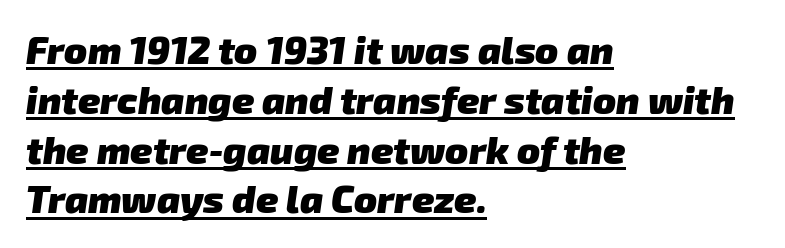
Note: no serifs on the glyphs. Honestly, the row spacing looks completely unremarkable. Inter-character spacing is left at the font's built-in metrics. The specimen includes a rule beneath the text block's lines.
